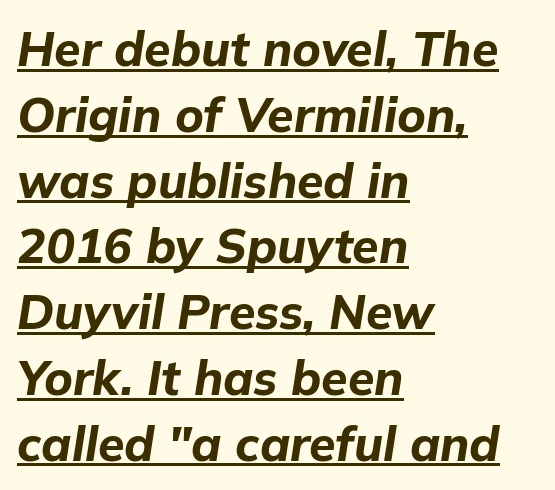
{"italic": "yes", "lean": "right", "slant_degrees": 9, "bold": "yes", "weight": "bold", "width": "normal", "stroke_contrast": "low", "x_height": "medium", "monospaced": "no", "underline": "yes", "align": "left", "line_spacing": "normal", "line_spacing_ratio": 1.37, "letter_spacing": "normal", "letter_spacing_em": 0.0, "glyph_px": 48}
